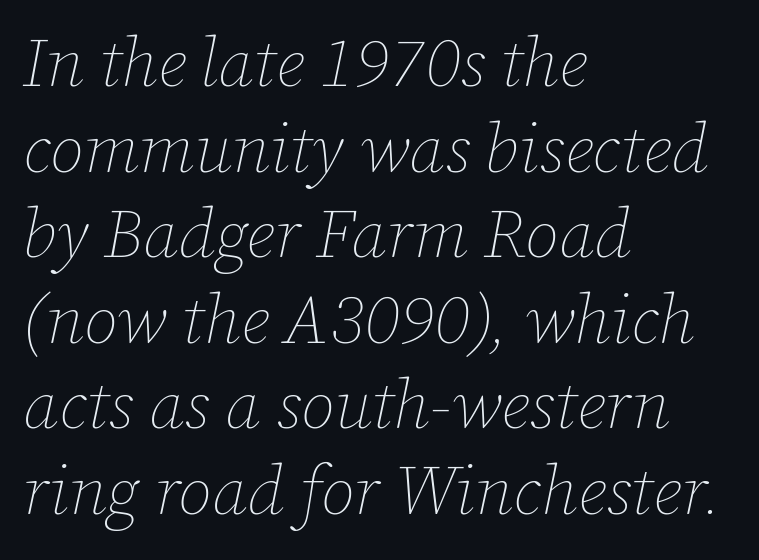
Short and long lines alike share a common starting point at left. How are the letters spaced? Ordinarily, with no added tracking. Nothing heavy about these letters — not bold at all. The foot of each line stays bare and open. Looks like regular typesetting: each glyph gets only the width it needs.
